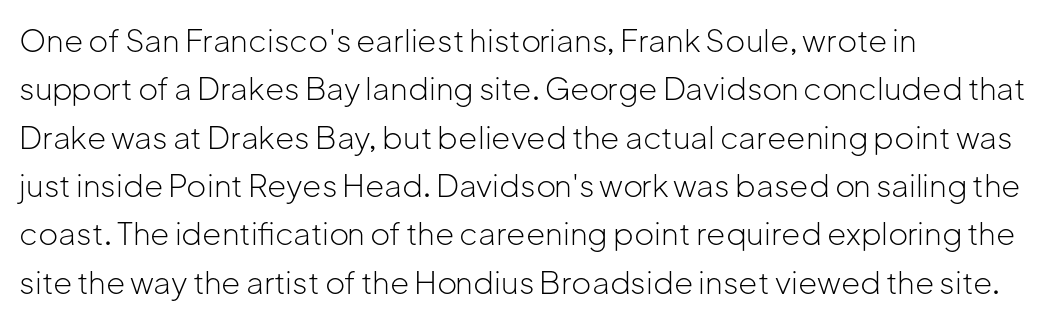
Does the lettering tilt? It doesn't — this is upright. Underlining? Definitely not there. There is no visible air inserted between adjacent glyphs. The lines sit at an ordinary, default distance from one another. Typeset ragged right — the left edge is the straight one. Do the characters align in a grid? No, the font is proportional.
